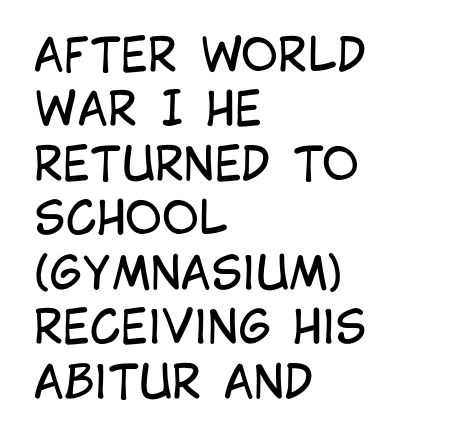
The image shows 45 px regular-weight, condensed sans-serif type, upright; set left-aligned, line spacing 1.21x, normal letter spacing, not underlined; low stroke contrast and a large x-height.
